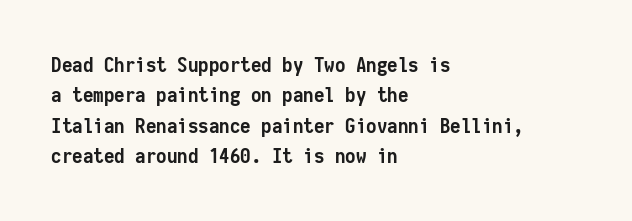
Notice how the stems are strictly vertical — no italics here. These words are printed bold, with thick strokes throughout. Leading: standard. You could call the tracking neutral — neither tight nor loose. The rendering anchors every line to the left-hand side. The words here are not underlined.
